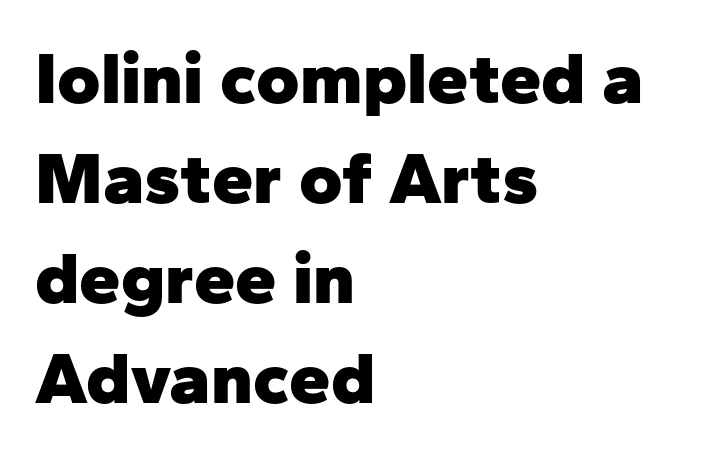
Q: Is the text bold? A: Yes.
Q: Is the text italic (slanted)? A: No, it is upright.
Q: Is the typeface a serif or a sans-serif typeface? A: Sans-serif.
Q: Is the text underlined? A: No.
Q: How is the paragraph aligned? A: Left-aligned.
Q: Is the spacing between letters normal or unusually wide? A: Normal.
Q: Is the spacing between lines tight, normal or loose? A: Normal.
Q: Width (condensed, normal, or wide)? A: Normal.
Q: Stroke contrast? A: Low.
Q: x-height? A: Medium.
Q: Monospaced? A: No.
